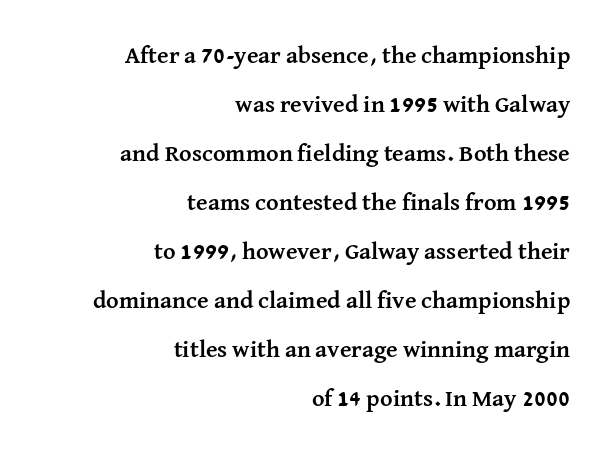
{"italic": "no", "bold": "yes", "underline": "no", "align": "right", "line_spacing": "loose", "line_spacing_ratio": 2.04, "letter_spacing": "normal", "letter_spacing_em": 0.0, "glyph_px": 24}
